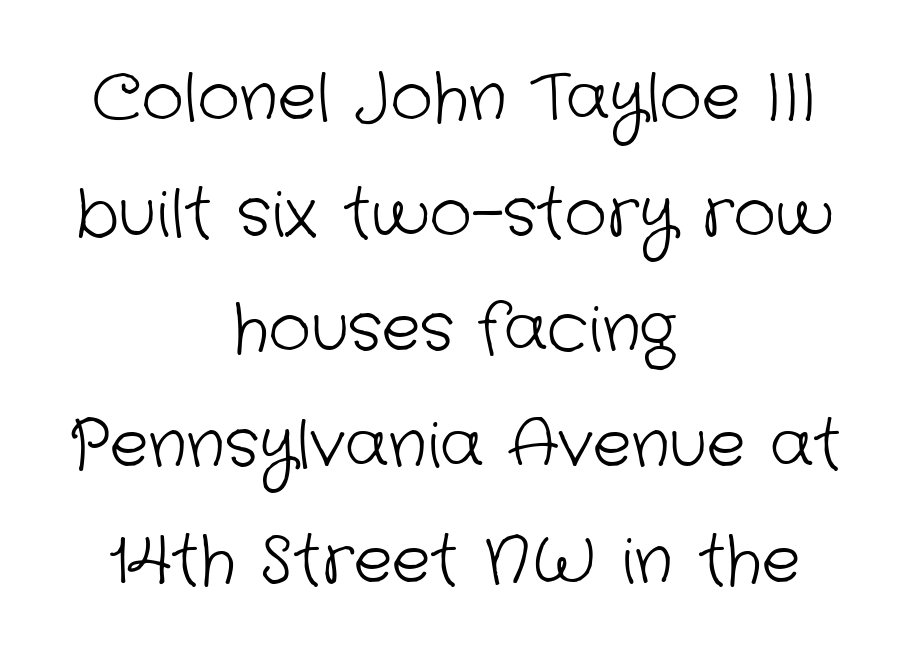
{"serif": "no", "bold": "no", "weight": "light", "width": "normal", "stroke_contrast": "low", "x_height": "medium", "monospaced": "no", "underline": "no", "align": "center", "line_spacing_ratio": 1.78, "letter_spacing": "normal", "letter_spacing_em": 0.0, "glyph_px": 65}
